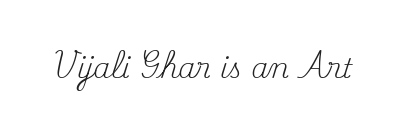
Q: Is the text bold? A: No.
Q: Is the text italic (slanted)? A: Yes.
Q: Is the text underlined? A: No.
Q: Is the spacing between letters normal or unusually wide? A: Normal.
